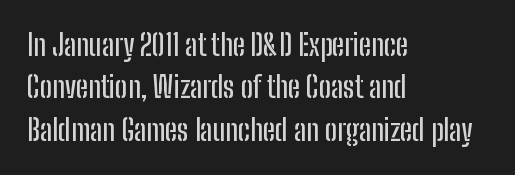
Interline gaps are of average width in this sample. The rendering keeps characters at their native spacing. The setting favours the left margin, as ordinary paragraphs usually do. A typesetter would call this proportional, since set widths differ per character. Nope, not italic — everything's standing straight. Just letters on the line, the space beneath them empty.
